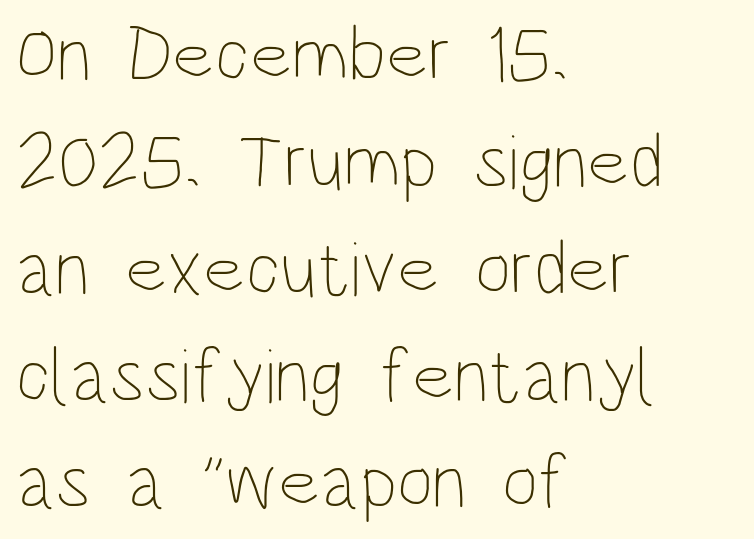
Q: Is the text bold? A: No.
Q: Is the text italic (slanted)? A: No, it is upright.
Q: Is the text underlined? A: No.
Q: How is the paragraph aligned? A: Left-aligned.
Q: Is the spacing between letters normal or unusually wide? A: Normal.
Q: Is the spacing between lines tight, normal or loose? A: Normal.
Q: Width (condensed, normal, or wide)? A: Condensed.
Q: Stroke contrast? A: Low.
Q: x-height? A: Large.
Q: Monospaced? A: No.
